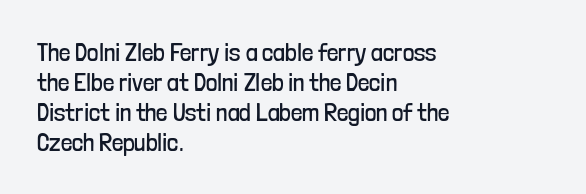
Stem width sits at or under what a default text font uses. Rendered with straight, roman letterforms. In CSS terms this would be text-align: left. Is the letter spacing exaggerated? No — it looks like the ordinary default.
